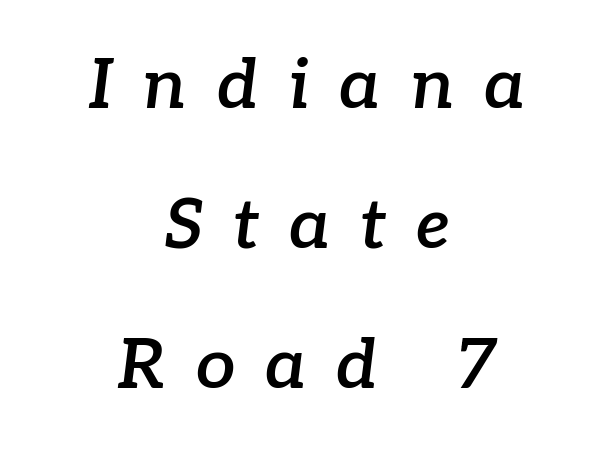
The image shows 70 px semibold serif type, italic (leaning right); set centered, loose line spacing (2.0x), unusually wide letter spacing (+0.43 em), not underlined; low stroke contrast and a medium x-height.
